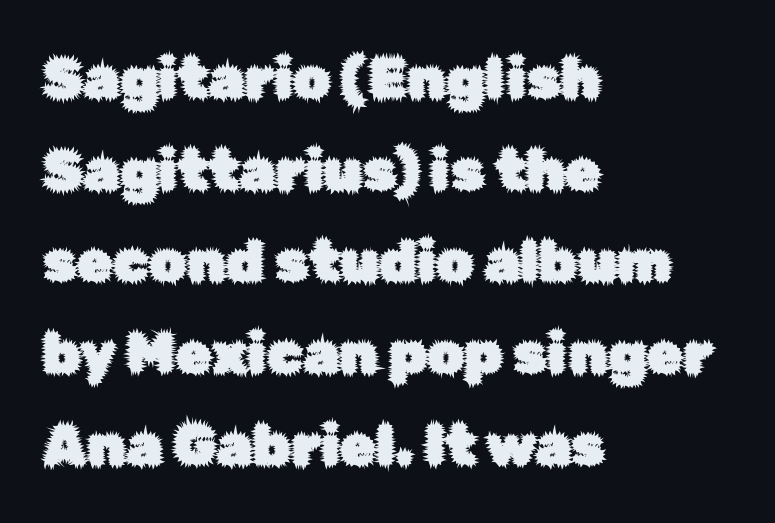
The image shows 58 px sans-serif type, upright; set left-aligned, normal line spacing (1.58x), normal letter spacing, not underlined; low stroke contrast and a medium x-height.
